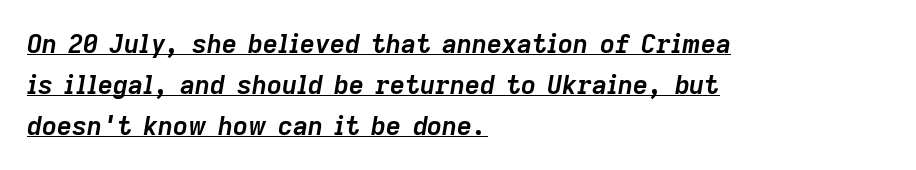
The image shows 26 px bold type, italic (leaning right); set left-aligned, normal line spacing (1.57x), normal letter spacing, underlined.
